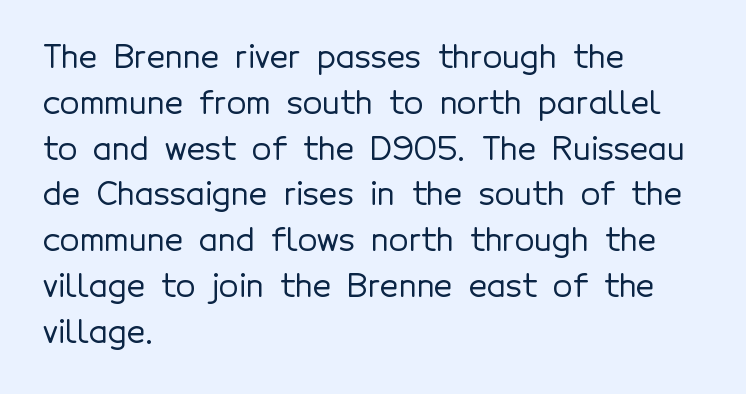
The image shows 32 px sans-serif type, upright; set left-aligned, normal line spacing (1.43x), normal letter spacing, not underlined; a medium x-height.
